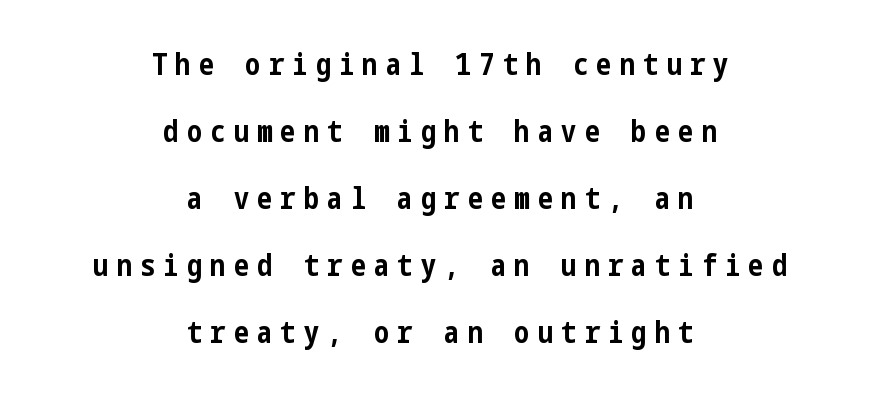
The text was rendered using a sans face with plain stroke endings. A bare baseline throughout the passage. Notice how the stems are strictly vertical — no italics here. Horizontal alignment here is central, giving a formal, balanced look.
